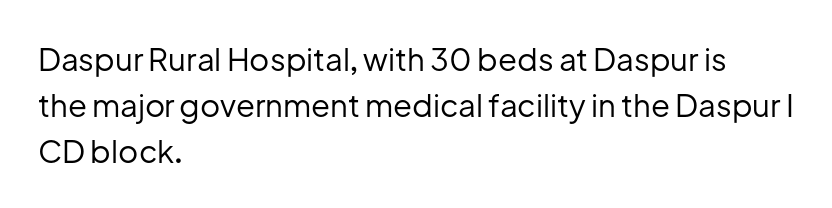
Q: Is the text bold? A: No.
Q: Is the text italic (slanted)? A: No, it is upright.
Q: Is the typeface a serif or a sans-serif typeface? A: Sans-serif.
Q: Is the text underlined? A: No.
Q: How is the paragraph aligned? A: Left-aligned.
Q: Is the spacing between letters normal or unusually wide? A: Normal.
Q: Is the spacing between lines tight, normal or loose? A: Normal.
Q: Width (condensed, normal, or wide)? A: Normal.
Q: Stroke contrast? A: Low.
Q: x-height? A: Medium.
Q: Monospaced? A: No.
